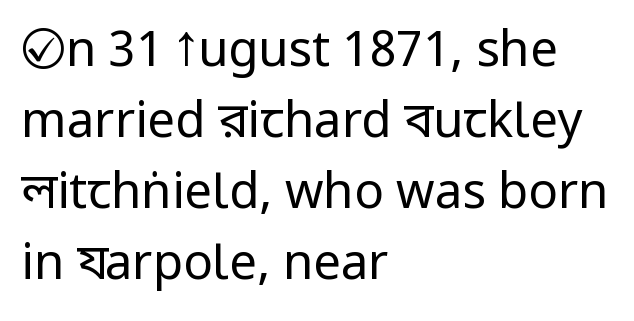
The image shows 49 px regular-weight, condensed sans-serif type, upright; set left-aligned, normal line spacing (1.45x), normal letter spacing, not underlined; low stroke contrast.
